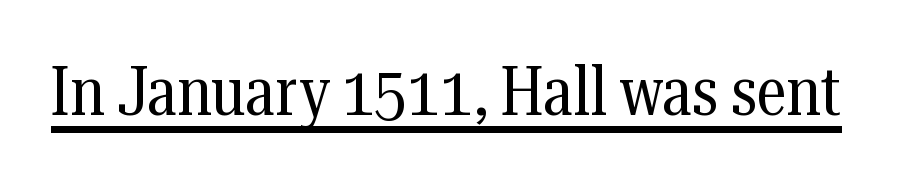
Q: Is the text bold? A: No.
Q: Is the text italic (slanted)? A: No, it is upright.
Q: Is the typeface a serif or a sans-serif typeface? A: Serif.
Q: Is the text underlined? A: Yes.
Q: Is the spacing between letters normal or unusually wide? A: Normal.
Q: Width (condensed, normal, or wide)? A: Condensed.
Q: Stroke contrast? A: Medium.
Q: x-height? A: Medium.
Q: Monospaced? A: No.
